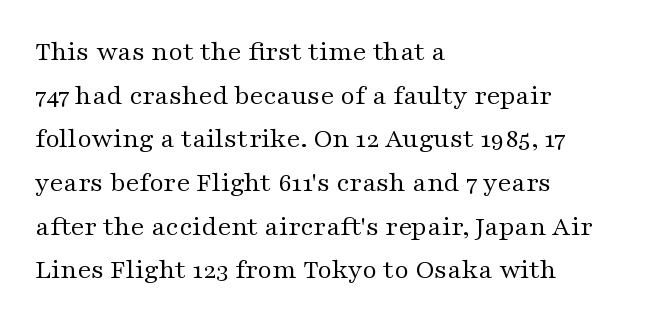
This sample keeps an unexceptional amount of space between lines. Each stroke keeps to a modest, everyday thickness or less. Nobody touched the tracking dial on this one. Spacing verdict: proportional, widths tailored to each character. Posture: upright roman. The paragraph has a hard left edge and a soft right edge.
